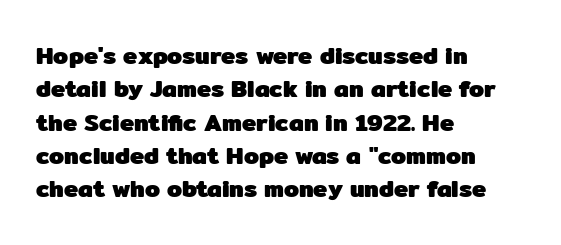
The image shows 24 px bold type, upright; set left-aligned, normal line spacing (1.39x), normal letter spacing, not underlined.
